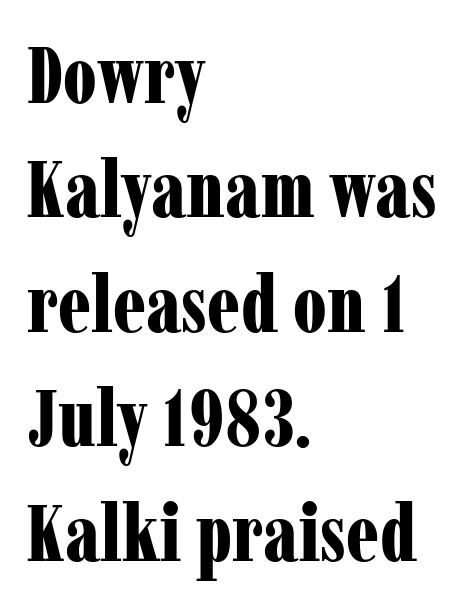
Q: Is the text bold? A: Yes.
Q: Is the text italic (slanted)? A: No, it is upright.
Q: Is the typeface a serif or a sans-serif typeface? A: Serif.
Q: Is the text underlined? A: No.
Q: How is the paragraph aligned? A: Left-aligned.
Q: Is the spacing between letters normal or unusually wide? A: Normal.
Q: Is the spacing between lines tight, normal or loose? A: Normal.
Q: Width (condensed, normal, or wide)? A: Condensed.
Q: Stroke contrast? A: Low.
Q: x-height? A: Medium.
Q: Monospaced? A: No.
